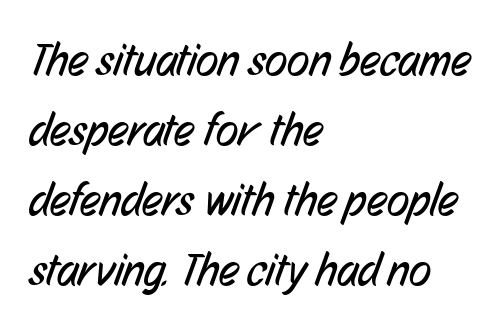
The image shows 46 px regular-weight, condensed sans-serif type; set left-aligned, normal line spacing (1.52x), normal letter spacing, not underlined; low stroke contrast and a medium x-height.
